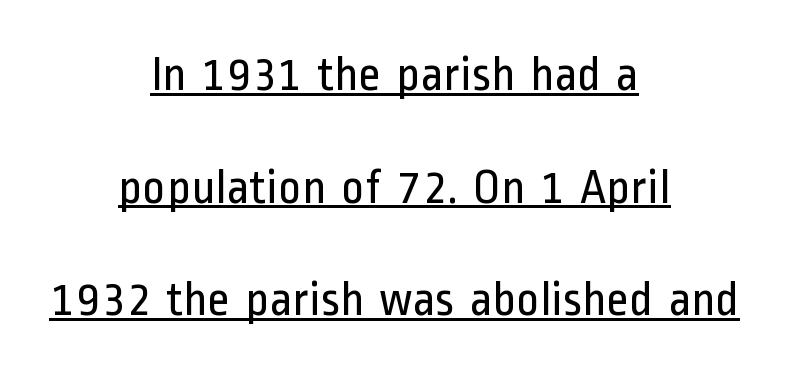
The image shows 49 px regular-weight, condensed sans-serif type, upright; set centered, loose line spacing (2.3x), normal letter spacing, underlined; low stroke contrast and a medium x-height.
